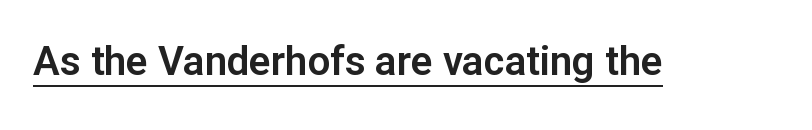
{"serif": "no", "italic": "no", "width": "normal", "stroke_contrast": "low", "x_height": "medium", "monospaced": "no", "underline": "yes", "letter_spacing": "normal", "letter_spacing_em": 0.0, "glyph_px": 40}
